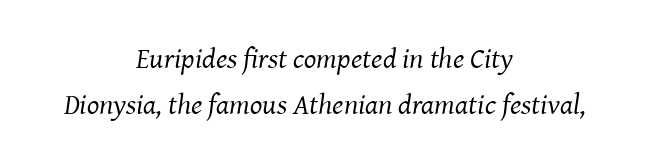
The image shows 29 px regular-weight serif type, italic (leaning right); set centered, normal line spacing (1.59x), normal letter spacing, not underlined; medium stroke contrast and a medium x-height.
